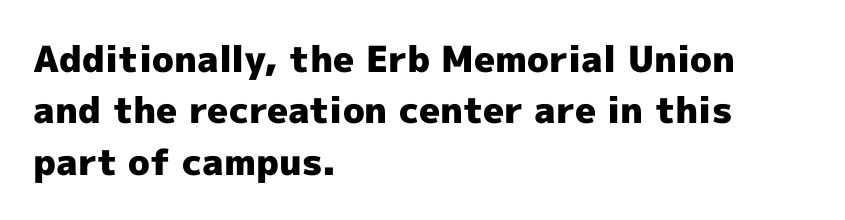
Teacher's note: observe the even left margin — that is flush-left alignment. Looks like regular typesetting: each glyph gets only the width it needs. Does the leading feel generous? No, just average. Do the letters lean? They stand straight.
